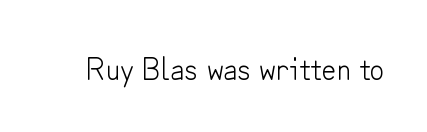
Q: Is the text bold? A: No.
Q: Is the text italic (slanted)? A: No, it is upright.
Q: Is the typeface a serif or a sans-serif typeface? A: Sans-serif.
Q: Is the text underlined? A: No.
Q: Is the spacing between letters normal or unusually wide? A: Normal.
Q: Width (condensed, normal, or wide)? A: Normal.
Q: Stroke contrast? A: Low.
Q: x-height? A: Small.
Q: Monospaced? A: No.
